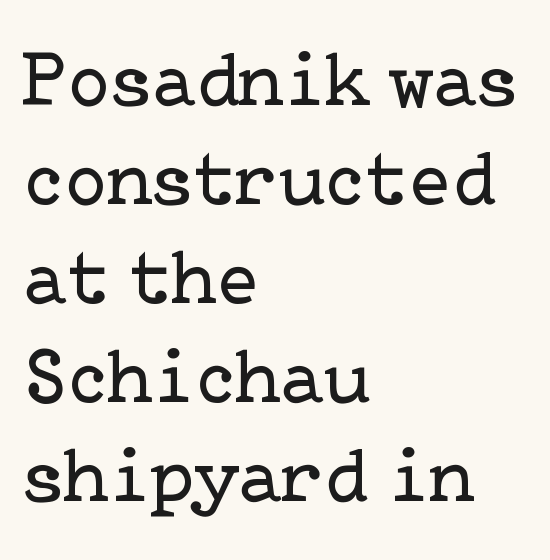
Q: Is the text bold? A: No.
Q: Is the text italic (slanted)? A: No, it is upright.
Q: Is the typeface a serif or a sans-serif typeface? A: Serif.
Q: Is the text underlined? A: No.
Q: How is the paragraph aligned? A: Left-aligned.
Q: Is the spacing between letters normal or unusually wide? A: Normal.
Q: Is the spacing between lines tight, normal or loose? A: Normal.
Q: Width (condensed, normal, or wide)? A: Normal.
Q: Stroke contrast? A: Low.
Q: x-height? A: Medium.
